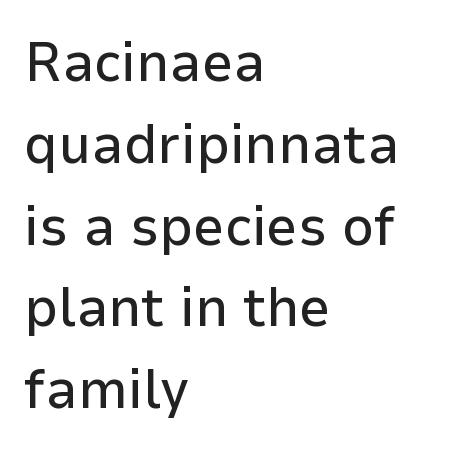
The image shows 56 px sans-serif type, upright; set left-aligned, normal line spacing (1.46x), normal letter spacing, not underlined; low stroke contrast and a medium x-height.
